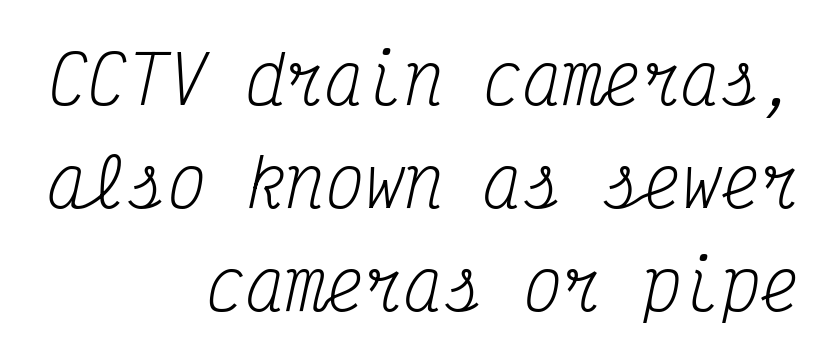
{"serif": "yes", "italic": "yes", "lean": "right", "slant_degrees": 12, "bold": "no", "weight": "regular", "width": "condensed", "stroke_contrast": "medium", "x_height": "medium", "monospaced": "yes", "underline": "no", "align": "right", "line_spacing": "normal", "line_spacing_ratio": 1.56, "letter_spacing": "normal", "letter_spacing_em": 0.0, "glyph_px": 66}
